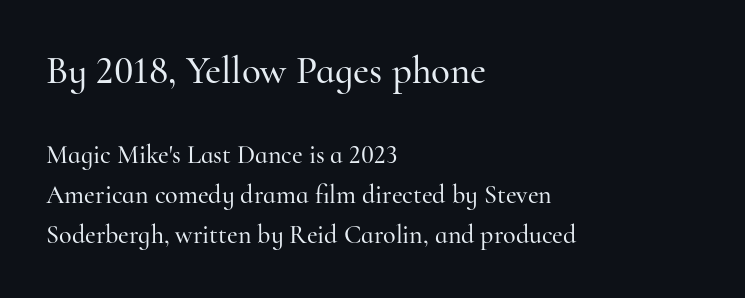
Q: Is the text italic (slanted)? A: No, it is upright.
Q: Is the typeface a serif or a sans-serif typeface? A: Serif.
Q: Is the text underlined? A: No.
Q: How is the paragraph aligned? A: Left-aligned.
Q: Is the spacing between letters normal or unusually wide? A: Normal.
Q: Is the spacing between lines tight, normal or loose? A: Normal.
Q: Which block of text is set in a larger size, the first (top) or the second (bottom)? A: The first (top) one.
Q: Width (condensed, normal, or wide)? A: Normal.
Q: Stroke contrast? A: High.
Q: x-height? A: Small.
Q: Monospaced? A: No.
